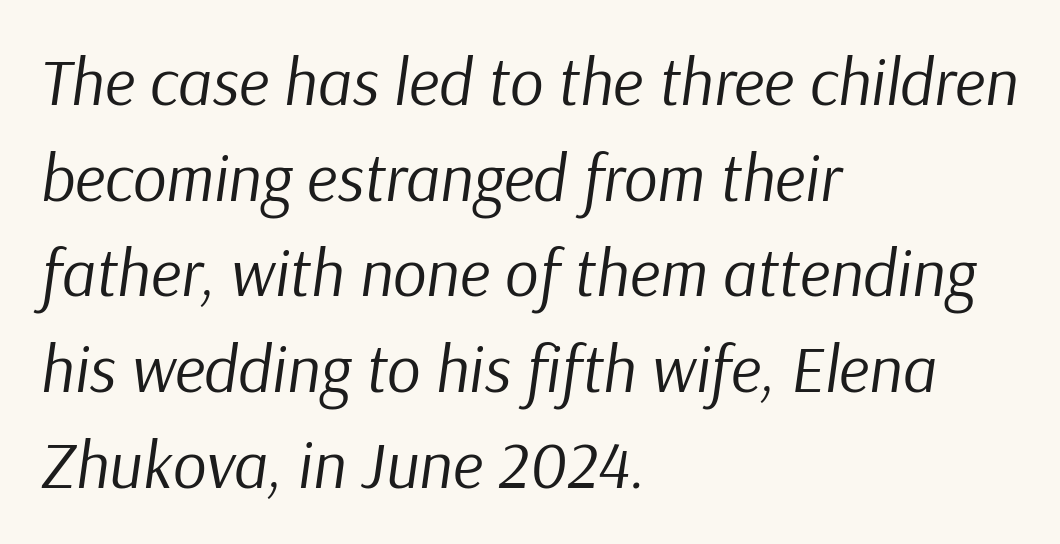
The image shows 66 px regular-weight type, italic (leaning right); set left-aligned, normal line spacing (1.45x), normal letter spacing, not underlined; low stroke contrast and a medium x-height.
